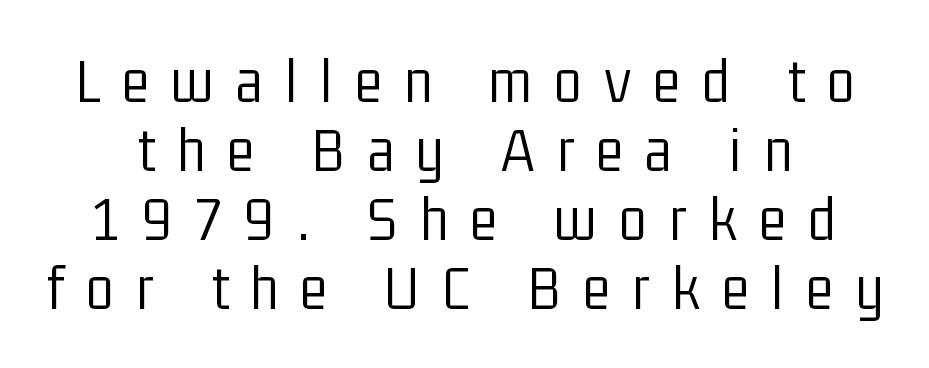
Q: Is the text bold? A: No.
Q: Is the text italic (slanted)? A: No, it is upright.
Q: Is the typeface a serif or a sans-serif typeface? A: Sans-serif.
Q: Is the text underlined? A: No.
Q: Is the spacing between letters normal or unusually wide? A: Unusually wide.
Q: Is the spacing between lines tight, normal or loose? A: Tight.
Q: Width (condensed, normal, or wide)? A: Condensed.
Q: Stroke contrast? A: Low.
Q: x-height? A: Medium.
Q: Monospaced? A: No.
